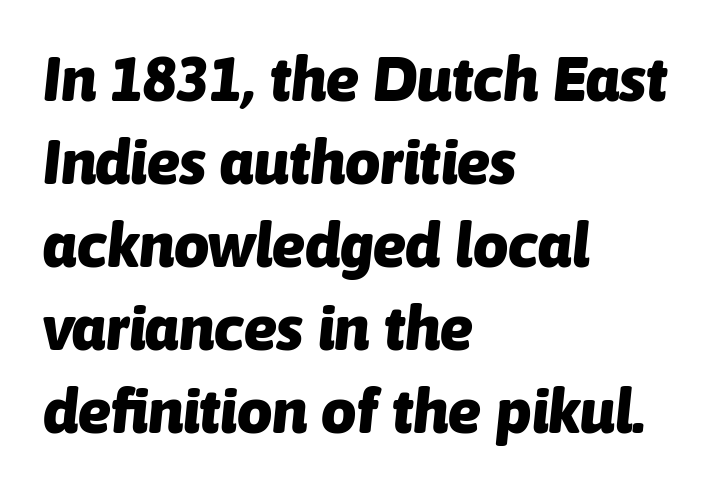
Slanted lettering throughout. These lines are set flush left with a ragged right edge. Vertically, the passage feels balanced, rows spaced as you'd expect. Any mark beneath the type? The region is blank. Varying glyph widths throughout — classic text-font behaviour.
